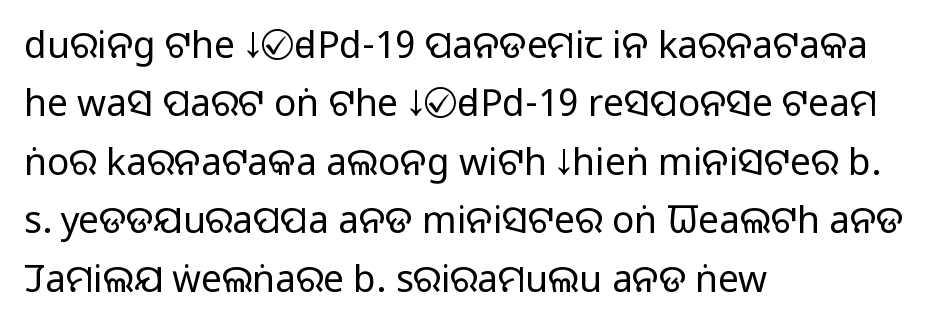
Q: Is the text bold? A: No.
Q: Is the text italic (slanted)? A: No, it is upright.
Q: Is the typeface a serif or a sans-serif typeface? A: Sans-serif.
Q: Is the text underlined? A: No.
Q: How is the paragraph aligned? A: Left-aligned.
Q: Is the spacing between letters normal or unusually wide? A: Normal.
Q: Is the spacing between lines tight, normal or loose? A: Normal.
Q: Width (condensed, normal, or wide)? A: Normal.
Q: Stroke contrast? A: Low.
Q: x-height? A: Large.
Q: Monospaced? A: No.
